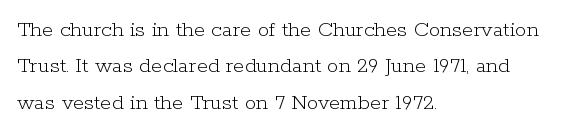
Compared with typical paragraphs, the rows here are spaced about the same. The letterforms sit at book weight or below. Ascenders rise straight up at ninety degrees. The lines are quadded left. Check the space under the baseline: it is left empty. Tracking value appears to be zero — textbook default spacing.
